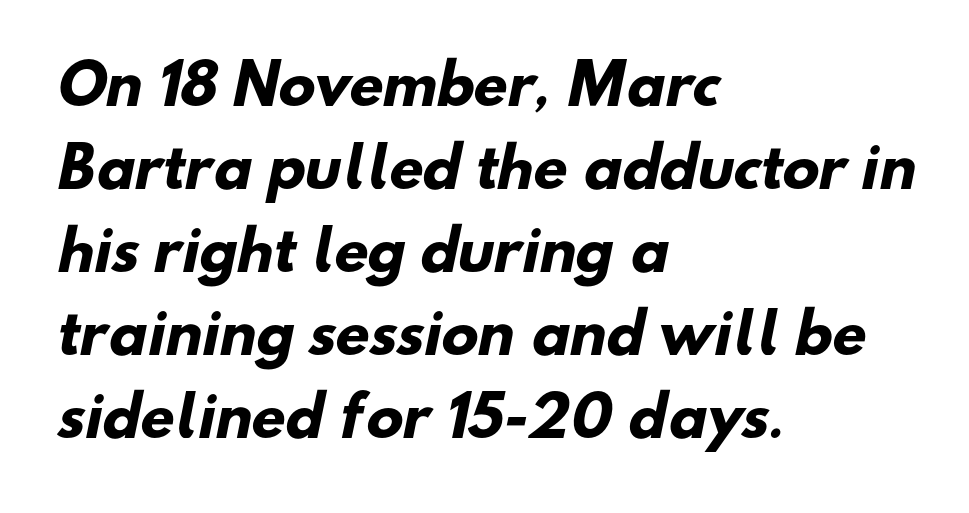
{"serif": "no", "bold": "yes", "weight": "heavy", "width": "normal", "stroke_contrast": "low", "x_height": "small", "monospaced": "no", "underline": "no", "align": "left", "line_spacing": "normal", "line_spacing_ratio": 1.51, "letter_spacing": "normal", "letter_spacing_em": 0.0, "glyph_px": 55}
